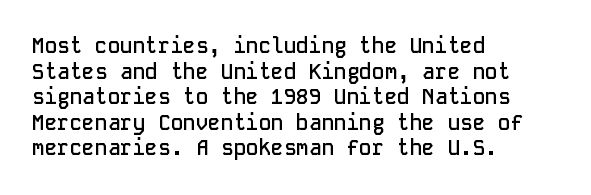
Nobody drew a line under any word here. The letters stand straight up with perfectly vertical stems. Emphasis by weight is partial: semibold. Nobody touched the tracking dial on this one. Compared with a centered layout, this one pins lines to the left instead.
